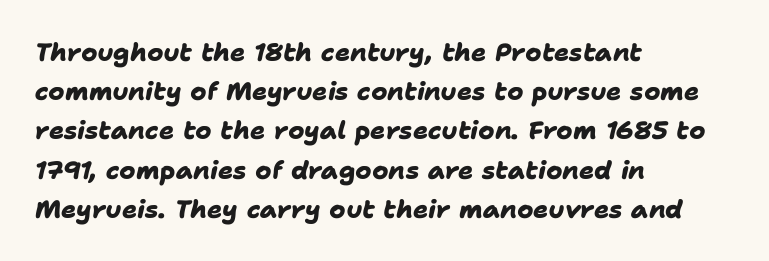
The image shows 25 px bold type; set left-aligned, normal line spacing (1.57x), normal letter spacing, not underlined.
